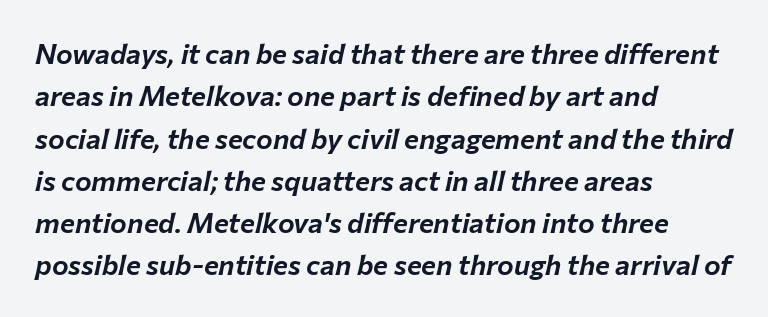
Q: Is the text italic (slanted)? A: Yes, it leans right by about 12 degrees.
Q: Is the text underlined? A: No.
Q: How is the paragraph aligned? A: Left-aligned.
Q: Is the spacing between letters normal or unusually wide? A: Normal.
Q: Is the spacing between lines tight, normal or loose? A: Normal.
Q: Width (condensed, normal, or wide)? A: Normal.
Q: Stroke contrast? A: Low.
Q: x-height? A: Medium.
Q: Monospaced? A: No.
